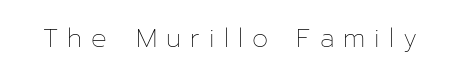
The face looks like a standard text weight, possibly lighter. The lettering stays uniformly vertical, giving the passage a roman look. The type is letterspaced generously, with wide tracking. This rendering features lettering with no underline.
